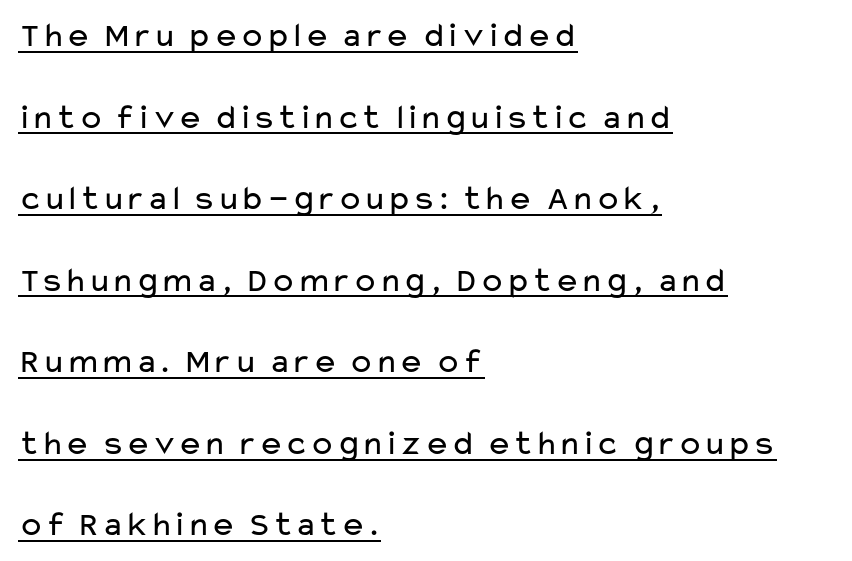
{"serif": "no", "italic": "no", "bold": "no", "weight": "regular", "width": "wide", "stroke_contrast": "low", "x_height": "medium", "monospaced": "no", "underline": "yes", "align": "left", "line_spacing": "loose", "line_spacing_ratio": 2.33, "letter_spacing": "normal", "letter_spacing_em": 0.0, "glyph_px": 35}
